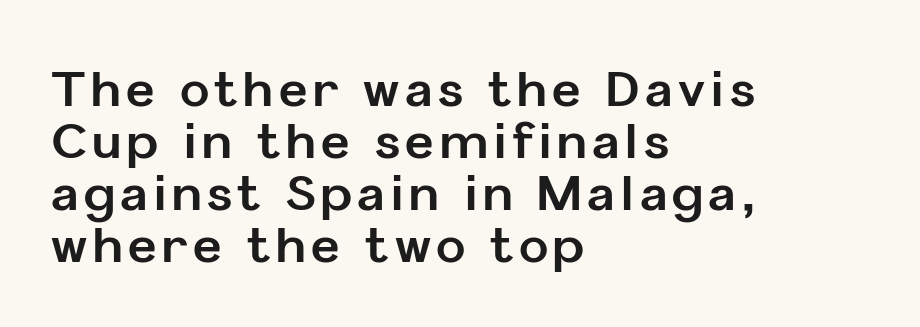
You'd pick this weight for a headline — it's a proper bold. This rendering uses left alignment, leaving the right contour irregular. The face used here is a sans, in the tradition of grotesques and geometrics. This rendering features lettering with no underline. These lines are rendered in a variable-pitch font. Compared with typical paragraphs, the rows here are closer together.
